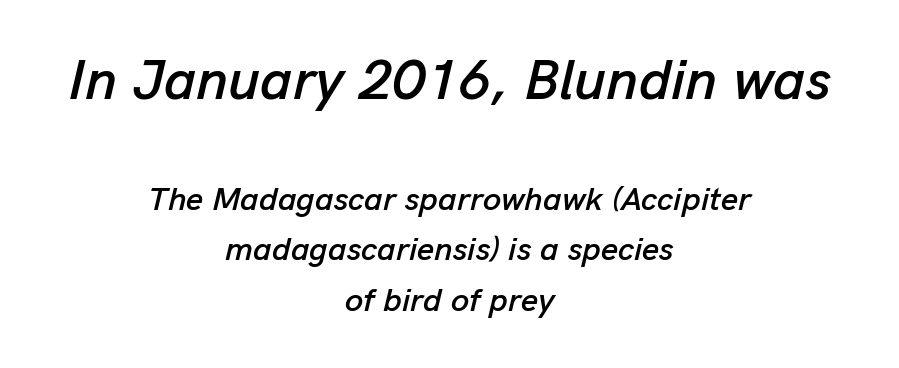
Q: Is the text italic (slanted)? A: Yes, it leans right by about 13 degrees.
Q: Is the text underlined? A: No.
Q: How is the paragraph aligned? A: Centered.
Q: Is the spacing between letters normal or unusually wide? A: Normal.
Q: Is the spacing between lines tight, normal or loose? A: Normal.
Q: Which block of text is set in a larger size, the first (top) or the second (bottom)? A: The first (top) one.
Q: Width (condensed, normal, or wide)? A: Normal.
Q: Stroke contrast? A: Low.
Q: x-height? A: Medium.
Q: Monospaced? A: No.
